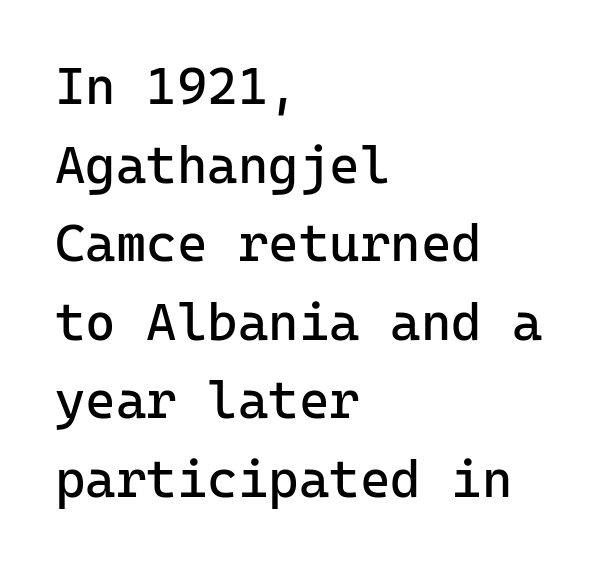
Observe the absence of serifs on each vertical stroke in this sample. The type is set solid horizontally, with unmodified tracking. On a weight scale, this lands at 450 or below. These lines were composed using upright roman letters.
